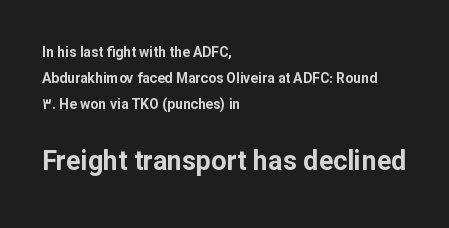
The image shows 27 px bold type, upright; set left-aligned, line spacing 1.87x, normal letter spacing, not underlined; the second (bottom) block is 1.93x larger.
